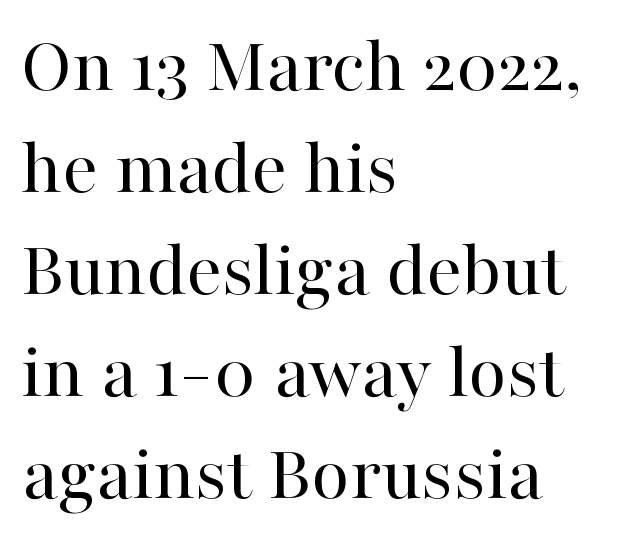
The image shows 79 px regular-weight serif type, upright; set left-aligned, normal line spacing (1.29x), normal letter spacing, not underlined; high stroke contrast and a medium x-height.
